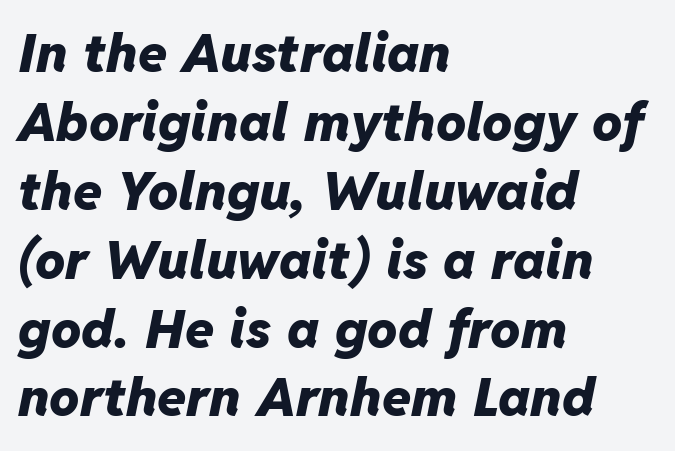
Glance below the letters and you will spot only blank space. The lines are quadded left. One glance says typical: line gaps are just what's usual. The letters sit at their default tracking, neither squeezed nor spread. Here the designer chose a conventional face with non-uniform glyph widths.
